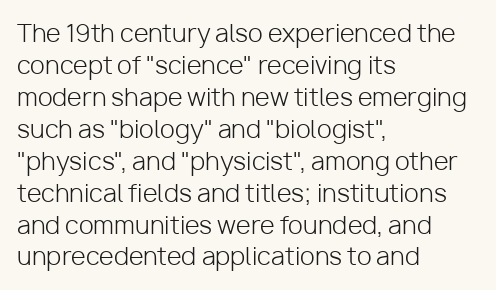
The image shows 24 px text type, upright; set left-aligned, normal line spacing (1.33x), normal letter spacing, not underlined.
